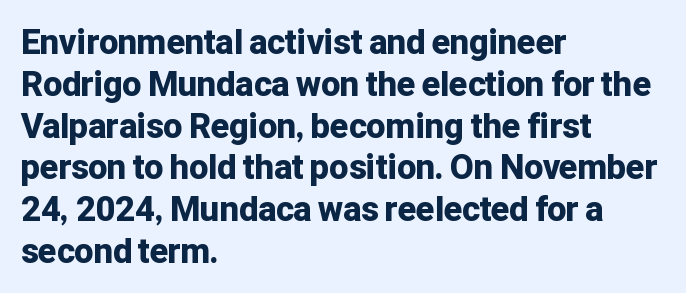
No extra tracking has been applied to these lines. The ragged edge is on the right, which tells us the setting is flush left. I'd call this a sans setting — the letters go barefoot. A roman cut, with each character standing at attention. The characters look thick and weighty, a clear bold.
